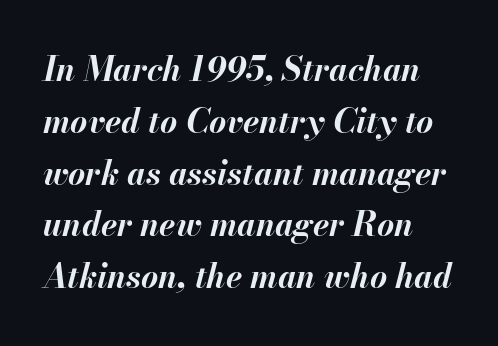
{"italic": "yes", "lean": "right", "slant_degrees": 13, "bold": "yes", "weight": "bold", "width": "normal", "stroke_contrast": "medium", "x_height": "small", "monospaced": "no", "underline": "no", "align": "left", "line_spacing": "normal", "line_spacing_ratio": 1.57, "letter_spacing": "normal", "letter_spacing_em": 0.0, "glyph_px": 33}
